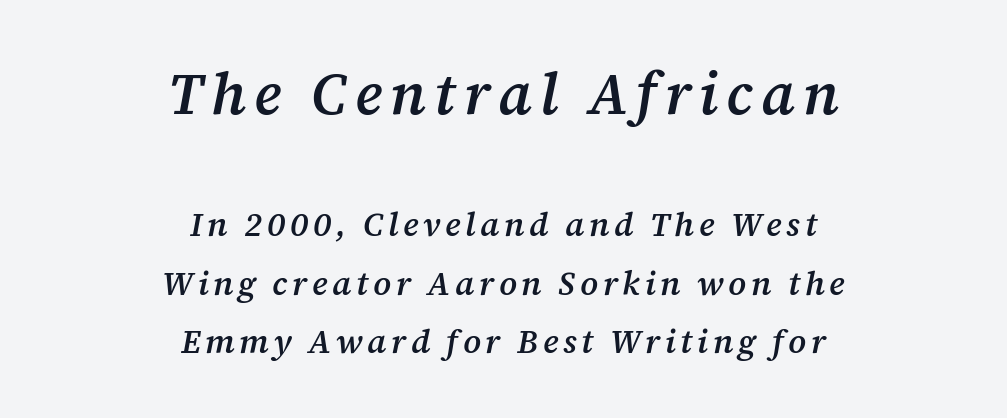
The image shows 58 px semibold serif type, italic (leaning right); set centered, line spacing 1.76x, not underlined; the first (top) block is 1.76x larger; medium stroke contrast and a medium x-height.
